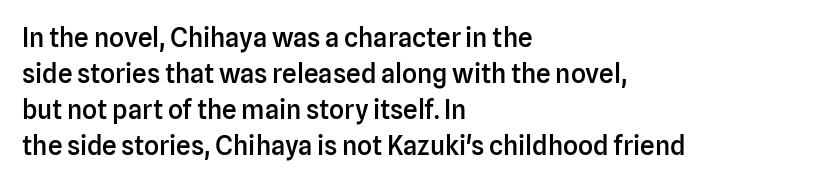
{"italic": "no", "bold": "semi", "underline": "no", "align": "left", "line_spacing": "normal", "line_spacing_ratio": 1.39, "letter_spacing": "normal", "letter_spacing_em": 0.0, "glyph_px": 26}
